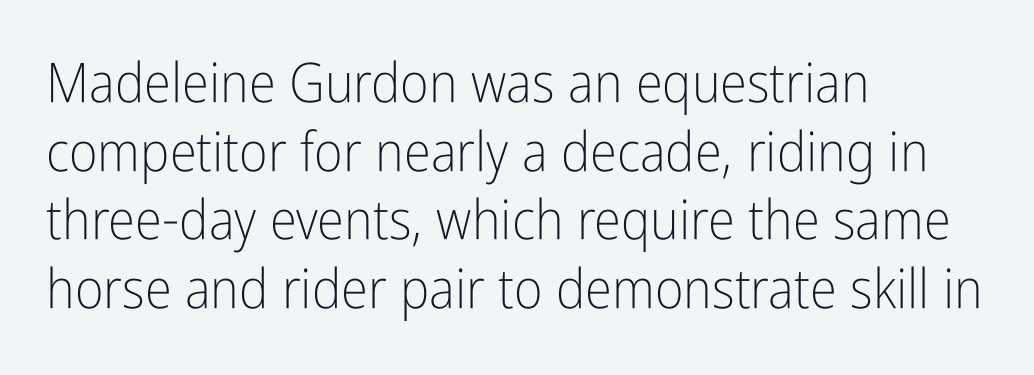
Q: Is the text bold? A: No.
Q: Is the text italic (slanted)? A: No, it is upright.
Q: Is the typeface a serif or a sans-serif typeface? A: Sans-serif.
Q: Is the text underlined? A: No.
Q: How is the paragraph aligned? A: Left-aligned.
Q: Is the spacing between letters normal or unusually wide? A: Normal.
Q: Is the spacing between lines tight, normal or loose? A: Normal.
Q: Width (condensed, normal, or wide)? A: Condensed.
Q: Stroke contrast? A: Low.
Q: x-height? A: Medium.
Q: Monospaced? A: No.
